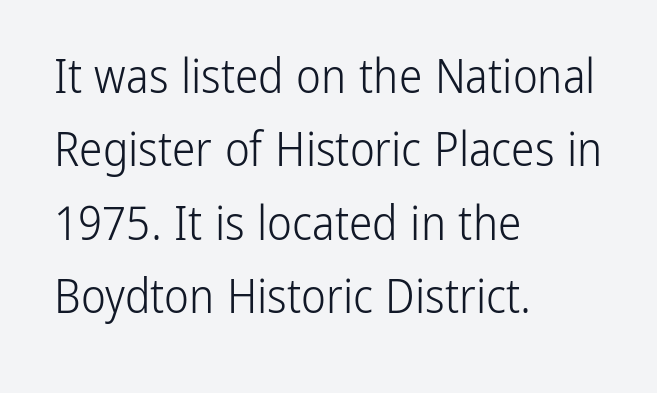
The rendering uses natural spacing where letterforms have individual widths. Characters follow at the spacing the type designer built in. This rendering features lettering with no underline. The face looks like a standard text weight, possibly lighter.
